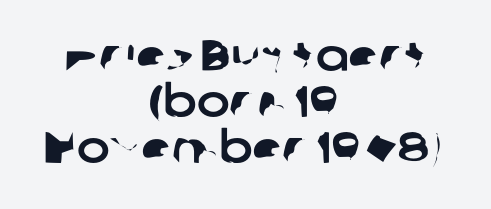
Q: Is the typeface a serif or a sans-serif typeface? A: Sans-serif.
Q: Is the text underlined? A: No.
Q: How is the paragraph aligned? A: Centered.
Q: Is the spacing between letters normal or unusually wide? A: Normal.
Q: Is the spacing between lines tight, normal or loose? A: Tight.
Q: Width (condensed, normal, or wide)? A: Normal.
Q: Stroke contrast? A: Low.
Q: x-height? A: Medium.
Q: Monospaced? A: No.
